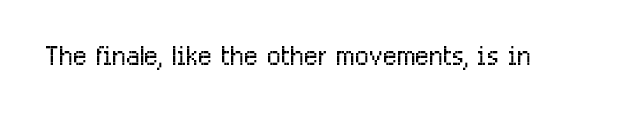
Nobody touched the tracking dial on this one. Tall strokes in this sample are plumb rather than angled. Each letter's strokes conclude bluntly, with no projecting serifs. Varying glyph widths throughout — classic text-font behaviour.
